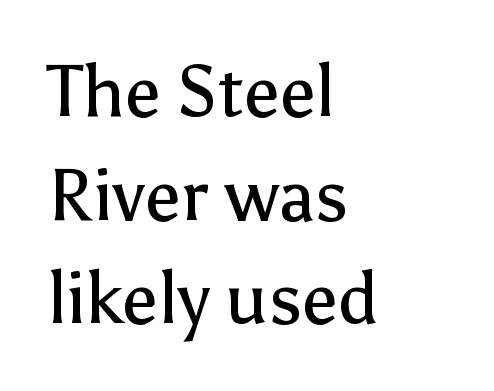
This sample uses an upright cut, with every glyph sitting square on the baseline. The weight tops out at a normal text grade. The passage shown is typed in a proportional face where columns would drift. One glance says typical: line gaps are just what's usual. A sans-serif font was chosen for this passage. Quick note: underline off.
